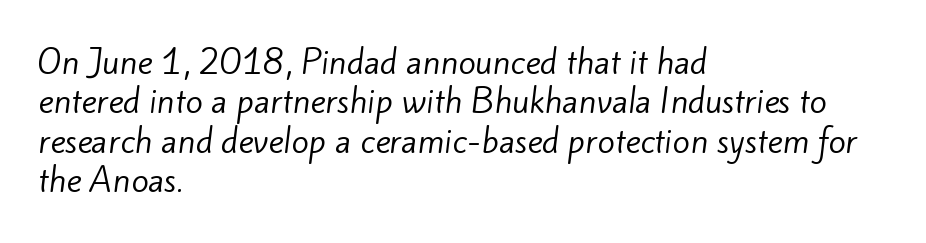
{"serif": "no", "bold": "no", "weight": "regular", "width": "normal", "stroke_contrast": "low", "x_height": "small", "monospaced": "no", "underline": "no", "align": "left", "line_spacing_ratio": 1.23, "letter_spacing": "normal", "letter_spacing_em": 0.0, "glyph_px": 32}
